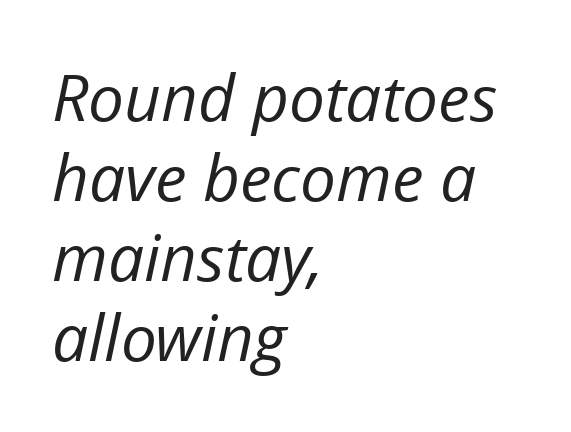
{"italic": "yes", "lean": "right", "slant_degrees": 12, "bold": "no", "weight": "regular", "width": "normal", "stroke_contrast": "low", "x_height": "medium", "monospaced": "no", "underline": "no", "align": "left", "line_spacing": "normal", "line_spacing_ratio": 1.25, "letter_spacing": "normal", "letter_spacing_em": 0.0, "glyph_px": 64}
